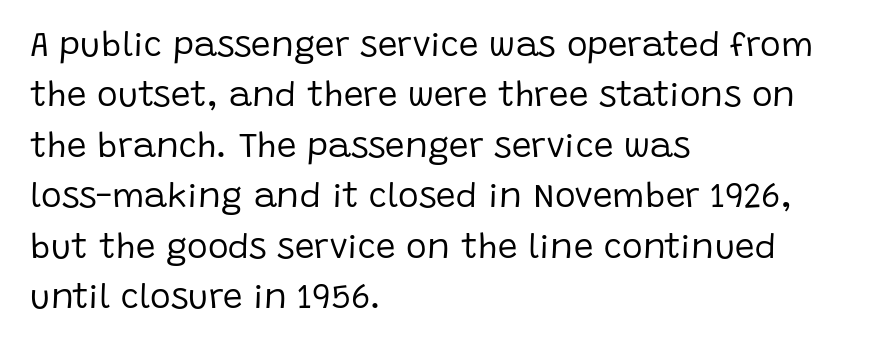
Q: Is the text bold? A: No.
Q: Is the text italic (slanted)? A: No, it is upright.
Q: Is the typeface a serif or a sans-serif typeface? A: Sans-serif.
Q: Is the text underlined? A: No.
Q: How is the paragraph aligned? A: Left-aligned.
Q: Is the spacing between letters normal or unusually wide? A: Normal.
Q: Is the spacing between lines tight, normal or loose? A: Normal.
Q: Width (condensed, normal, or wide)? A: Normal.
Q: Stroke contrast? A: Low.
Q: x-height? A: Large.
Q: Monospaced? A: No.
